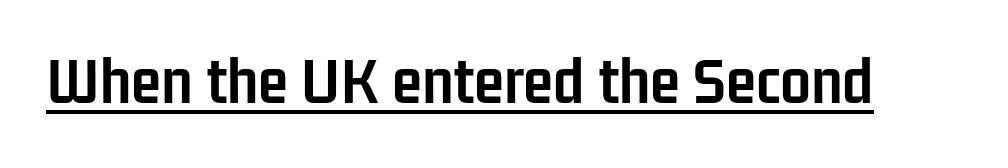
{"serif": "no", "italic": "no", "bold": "yes", "weight": "semibold", "width": "condensed", "stroke_contrast": "low", "x_height": "medium", "monospaced": "no", "underline": "yes", "letter_spacing": "normal", "letter_spacing_em": 0.0, "glyph_px": 69}
